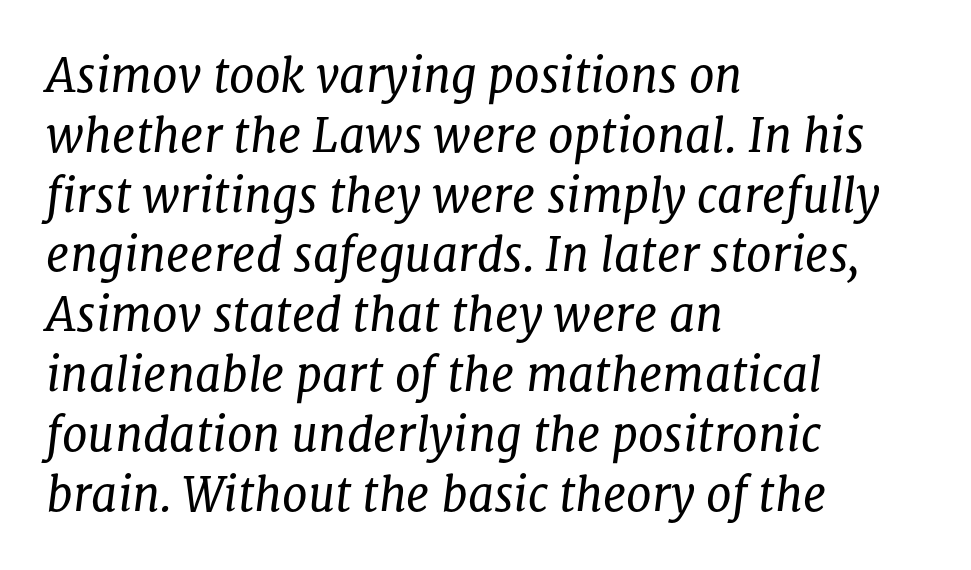
The paragraph has a hard left edge and a soft right edge. A normal amount of white space separates one row of letters from the next. You can tell from the footed stems that serif type was used. Anything drawn beneath the words? Only blank space. No letter is thick-stroked: the sample isn't bold. Think of a printed novel: that variable character pitch is what you see here.
